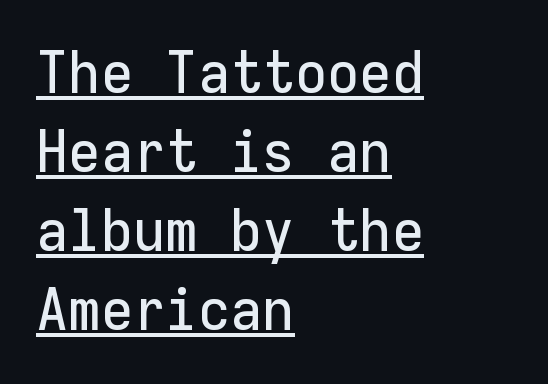
Emphasis is given by a line drawn under the lettering. This sample has the even, mechanical cadence of fixed-width lettering. Compared with typical paragraphs, the rows here are spaced about the same. Examine the stroke ends and you'll find no serifs.
